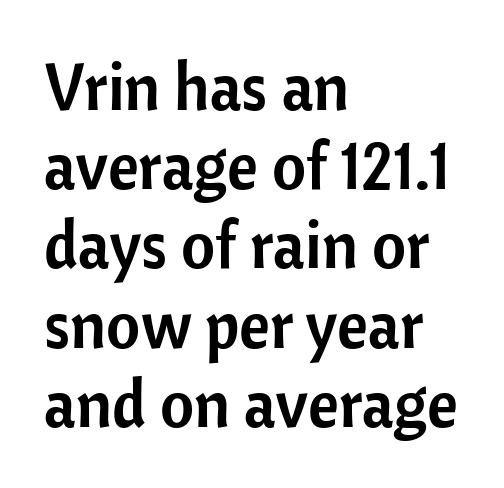
The line texture is even and compact thanks to regular tracking. Just letters on the line, the space beneath them empty. The letters carry no serifs — their stems end cleanly without finishing strokes. A roman cut, with each character standing at attention. Spacing verdict: proportional, widths tailored to each character.
